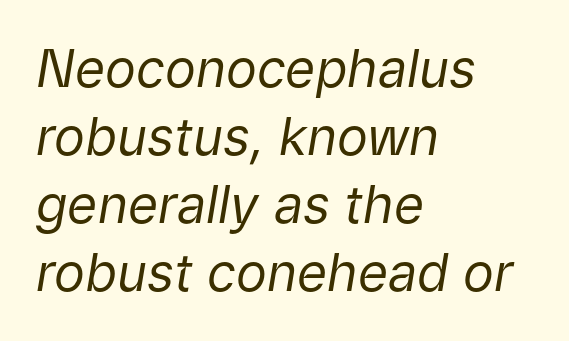
{"italic": "yes", "lean": "right", "slant_degrees": 9, "bold": "no", "weight": "regular", "width": "normal", "stroke_contrast": "low", "x_height": "medium", "monospaced": "no", "underline": "no", "align": "left", "line_spacing": "normal", "line_spacing_ratio": 1.31, "letter_spacing": "normal", "letter_spacing_em": 0.0, "glyph_px": 52}
